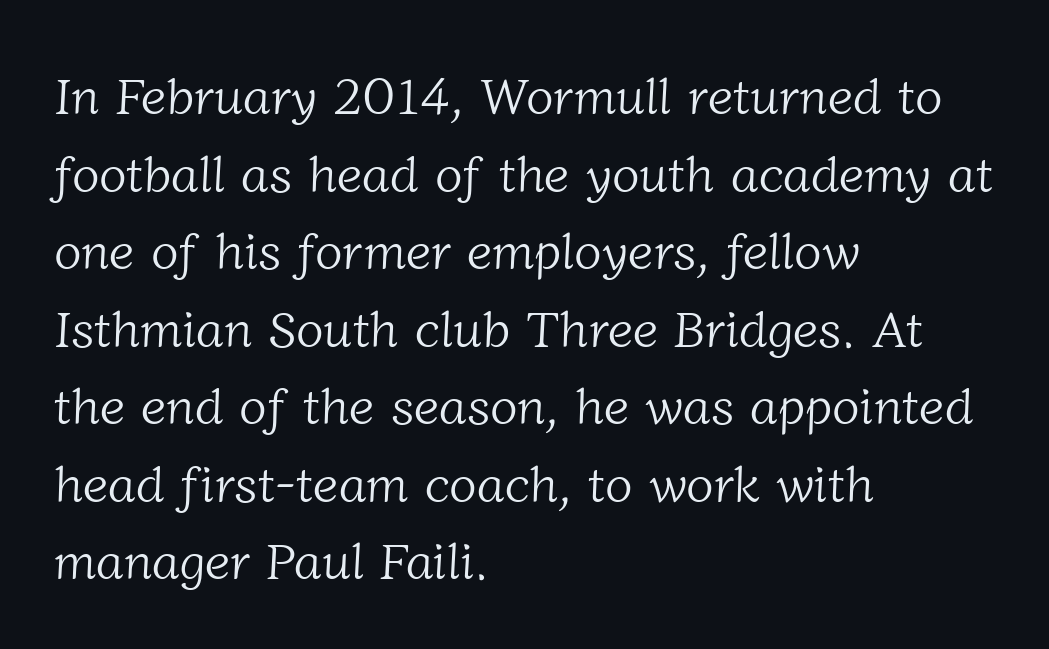
Q: Is the text bold? A: No.
Q: Is the typeface a serif or a sans-serif typeface? A: Serif.
Q: Is the text underlined? A: No.
Q: How is the paragraph aligned? A: Left-aligned.
Q: Is the spacing between letters normal or unusually wide? A: Normal.
Q: Is the spacing between lines tight, normal or loose? A: Normal.
Q: Width (condensed, normal, or wide)? A: Normal.
Q: Stroke contrast? A: Low.
Q: x-height? A: Medium.
Q: Monospaced? A: No.
